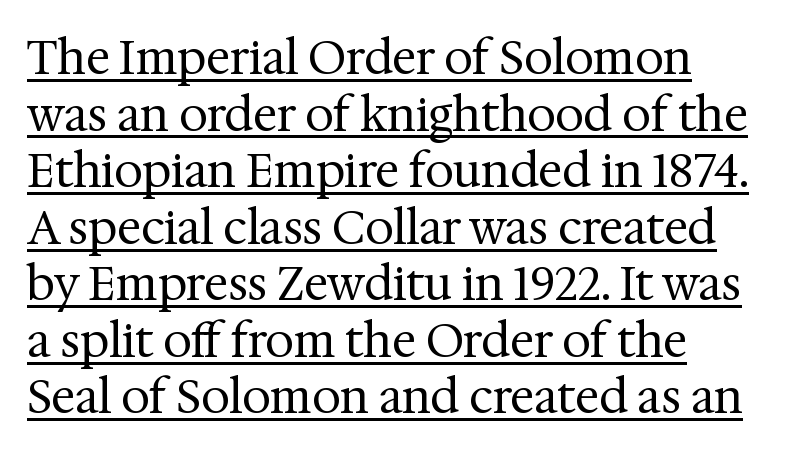
The image shows 46 px regular-weight serif type, upright; set left-aligned, line spacing 1.23x, normal letter spacing, underlined; medium stroke contrast and a medium x-height.
